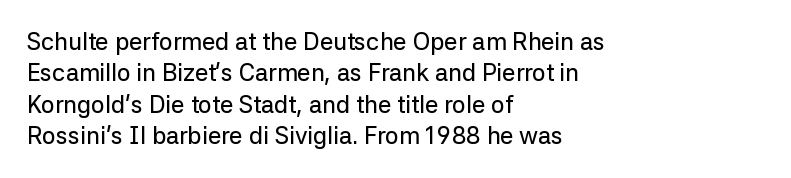
Q: Is the text italic (slanted)? A: No, it is upright.
Q: Is the text underlined? A: No.
Q: How is the paragraph aligned? A: Left-aligned.
Q: Is the spacing between letters normal or unusually wide? A: Normal.
Q: Is the spacing between lines tight, normal or loose? A: Normal.
